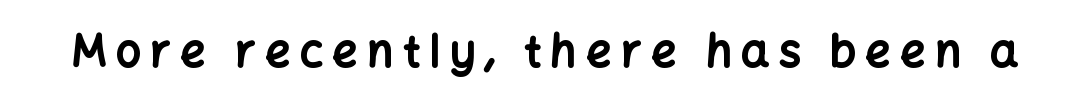
Nope, not italic — everything's standing straight. Looks like regular typesetting: each glyph gets only the width it needs. Strokes here are thick enough to call this a true bold. Loose tracking; the words dissolve into strings of separated letters. The text was rendered using a sans face with plain stroke endings. A bare baseline throughout the passage.
